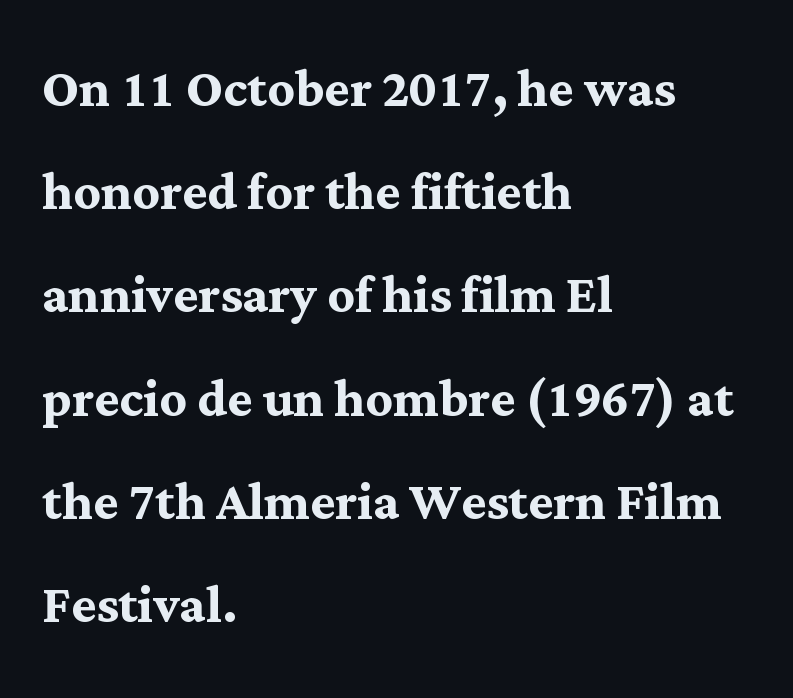
{"serif": "yes", "italic": "no", "bold": "yes", "weight": "semibold", "width": "normal", "stroke_contrast": "medium", "x_height": "medium", "monospaced": "no", "underline": "no", "align": "left", "line_spacing": "normal", "line_spacing_ratio": 1.54, "letter_spacing": "normal", "letter_spacing_em": 0.0, "glyph_px": 67}
